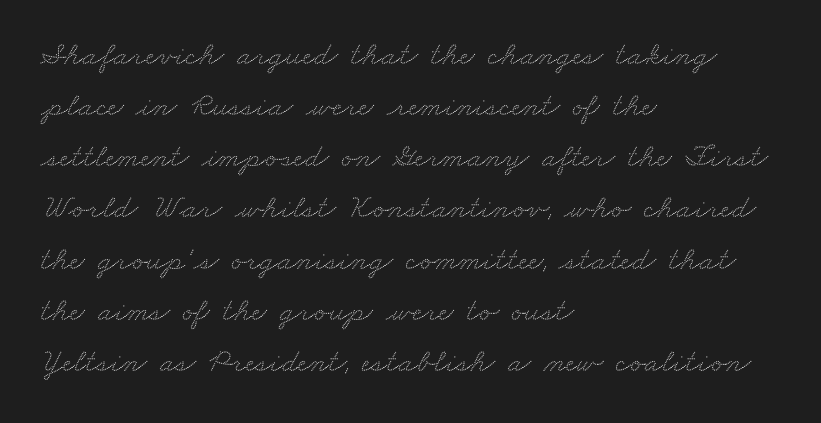
The image shows 33 px wide serif type; set left-aligned, normal line spacing (1.55x), normal letter spacing, not underlined; medium stroke contrast and a small x-height.
